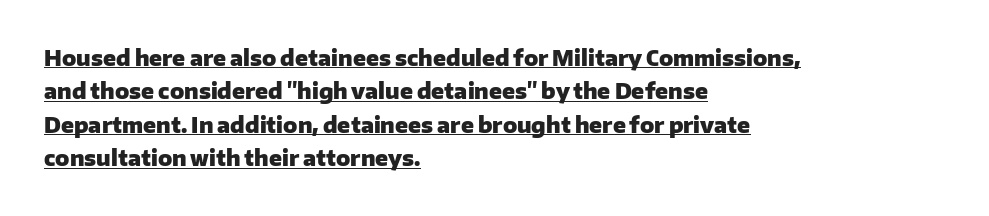
Q: Is the text bold? A: Yes.
Q: Is the text italic (slanted)? A: No, it is upright.
Q: Is the text underlined? A: Yes.
Q: How is the paragraph aligned? A: Left-aligned.
Q: Is the spacing between letters normal or unusually wide? A: Normal.
Q: Is the spacing between lines tight, normal or loose? A: Normal.
